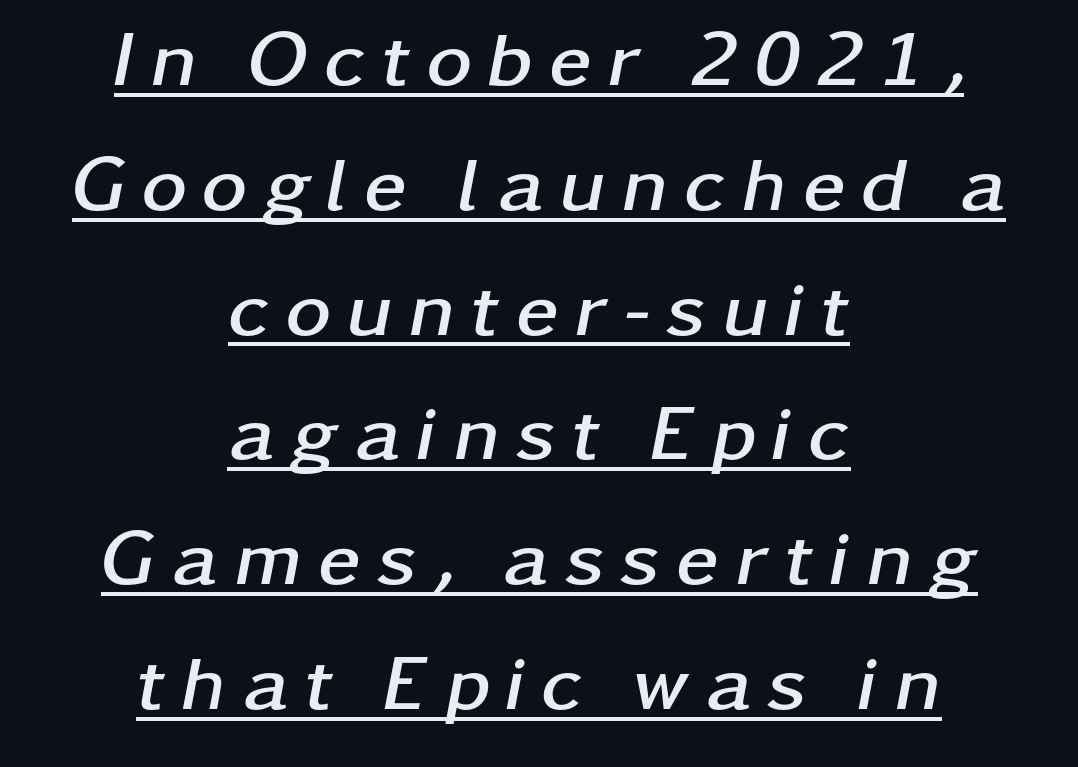
{"italic": "yes", "lean": "right", "slant_degrees": 11, "bold": "yes", "weight": "semibold", "width": "wide", "stroke_contrast": "low", "x_height": "medium", "monospaced": "no", "underline": "yes", "align": "center", "line_spacing": "normal", "line_spacing_ratio": 1.6, "letter_spacing": "wide", "letter_spacing_em": 0.2, "glyph_px": 78}
